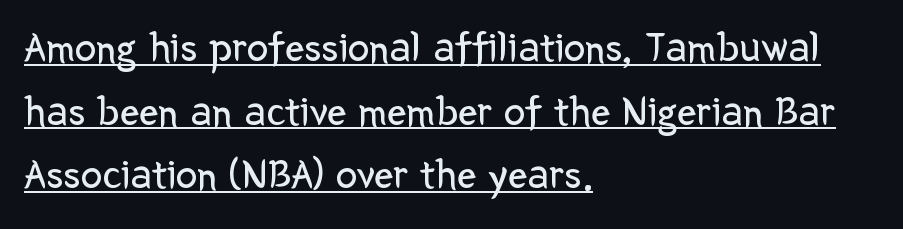
{"serif": "no", "italic": "no", "bold": "no", "weight": "regular", "width": "normal", "stroke_contrast": "low", "x_height": "medium", "monospaced": "no", "underline": "yes", "align": "left", "line_spacing": "normal", "line_spacing_ratio": 1.48, "letter_spacing": "normal", "letter_spacing_em": 0.0, "glyph_px": 43}
